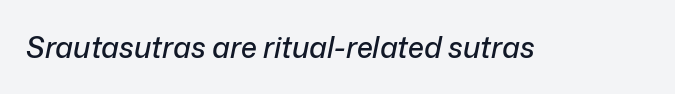
{"italic": "yes", "lean": "right", "slant_degrees": 12, "width": "normal", "stroke_contrast": "low", "x_height": "medium", "monospaced": "no", "underline": "no", "letter_spacing": "normal", "letter_spacing_em": 0.0, "glyph_px": 29}
